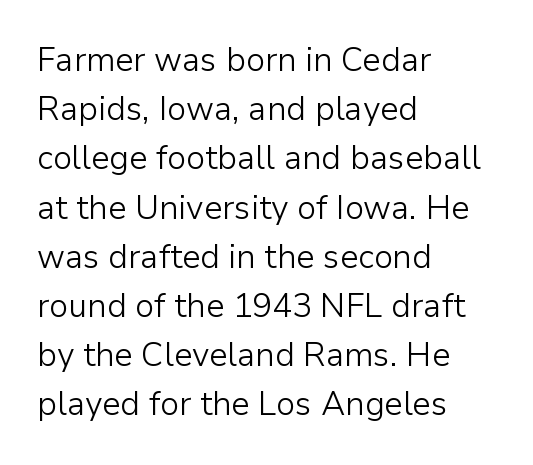
One glance says typical: line gaps are just what's usual. Is this a heavy cut? Hardly; it is regular or lighter. The rendering shows plain stroke endings on the letterforms — a sans-serif design. Does the lettering tilt? It doesn't — this is upright. Letter spacing: default. The space directly below the letters is spotless.
